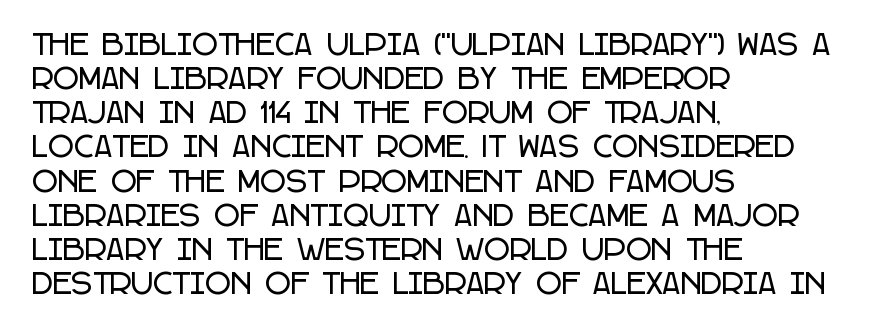
{"serif": "no", "italic": "no", "width": "condensed", "stroke_contrast": "low", "x_height": "large", "monospaced": "no", "underline": "no", "align": "left", "line_spacing_ratio": 1.22, "letter_spacing": "normal", "letter_spacing_em": 0.0, "glyph_px": 28}
